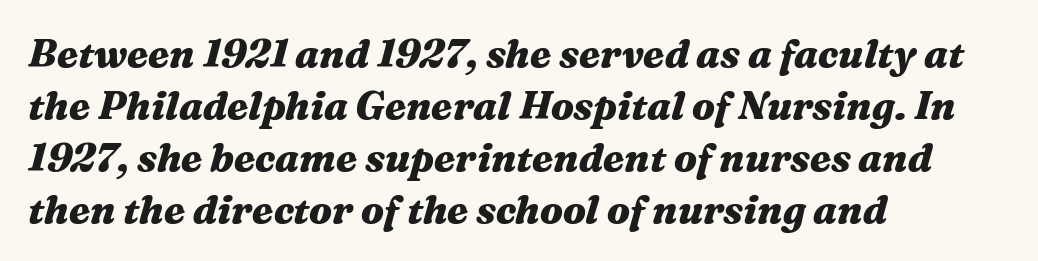
{"italic": "yes", "lean": "right", "slant_degrees": 16, "bold": "yes", "weight": "heavy", "width": "wide", "stroke_contrast": "medium", "x_height": "medium", "monospaced": "no", "underline": "no", "align": "left", "line_spacing": "normal", "line_spacing_ratio": 1.33, "letter_spacing": "normal", "letter_spacing_em": 0.0, "glyph_px": 39}
